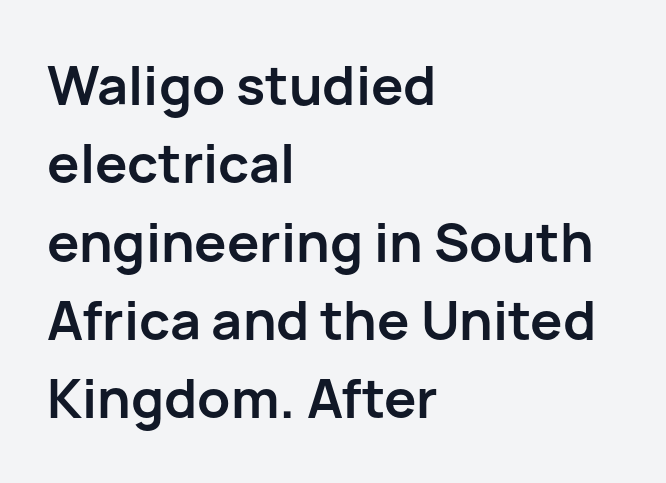
Q: Is the text bold? A: Yes.
Q: Is the text italic (slanted)? A: No, it is upright.
Q: Is the typeface a serif or a sans-serif typeface? A: Sans-serif.
Q: Is the text underlined? A: No.
Q: How is the paragraph aligned? A: Left-aligned.
Q: Is the spacing between letters normal or unusually wide? A: Normal.
Q: Is the spacing between lines tight, normal or loose? A: Normal.
Q: Width (condensed, normal, or wide)? A: Normal.
Q: Stroke contrast? A: Low.
Q: x-height? A: Medium.
Q: Monospaced? A: No.
